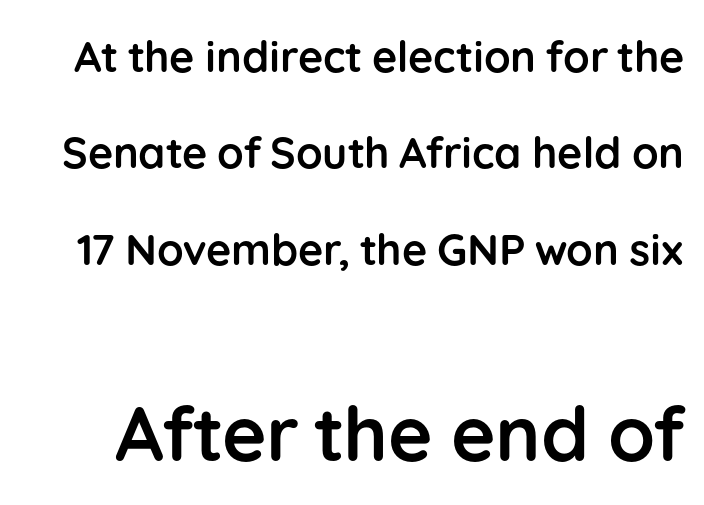
Q: Is the text bold? A: Yes.
Q: Is the text italic (slanted)? A: No, it is upright.
Q: Is the typeface a serif or a sans-serif typeface? A: Sans-serif.
Q: Is the text underlined? A: No.
Q: Is the spacing between letters normal or unusually wide? A: Normal.
Q: Is the spacing between lines tight, normal or loose? A: Loose.
Q: Which block of text is set in a larger size, the first (top) or the second (bottom)? A: The second (bottom) one.
Q: Width (condensed, normal, or wide)? A: Normal.
Q: Stroke contrast? A: Low.
Q: x-height? A: Medium.
Q: Monospaced? A: No.
